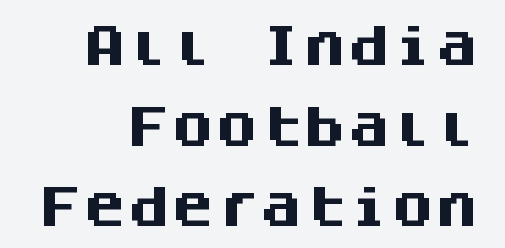
{"serif": "no", "italic": "no", "bold": "yes", "weight": "heavy", "width": "normal", "stroke_contrast": "medium", "x_height": "large", "monospaced": "yes", "underline": "no", "line_spacing_ratio": 1.83, "letter_spacing": "normal", "letter_spacing_em": 0.0, "glyph_px": 44}
